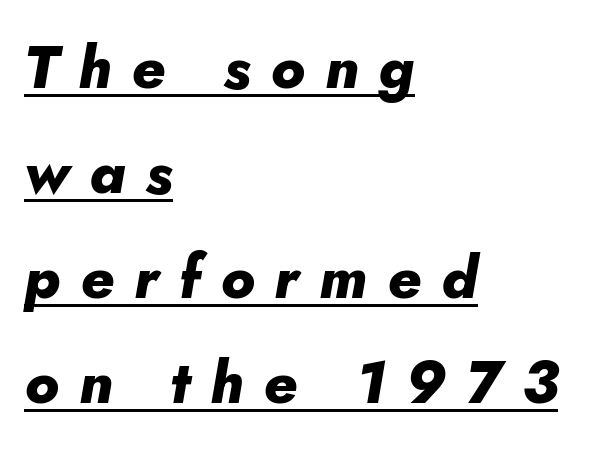
{"italic": "yes", "lean": "right", "slant_degrees": 5, "bold": "yes", "weight": "heavy", "width": "normal", "stroke_contrast": "low", "x_height": "small", "monospaced": "no", "underline": "yes", "align": "left", "line_spacing_ratio": 1.78, "letter_spacing": "wide", "letter_spacing_em": 0.34, "glyph_px": 59}
